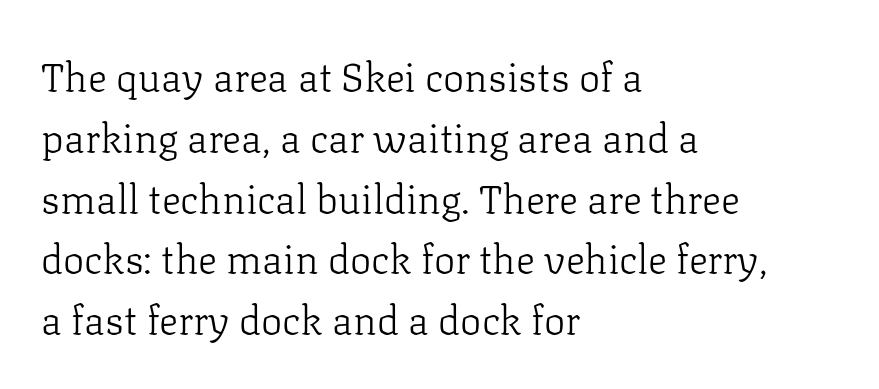
The image shows 40 px light serif type, upright; set left-aligned, normal line spacing (1.52x), normal letter spacing, not underlined; low stroke contrast and a medium x-height.
